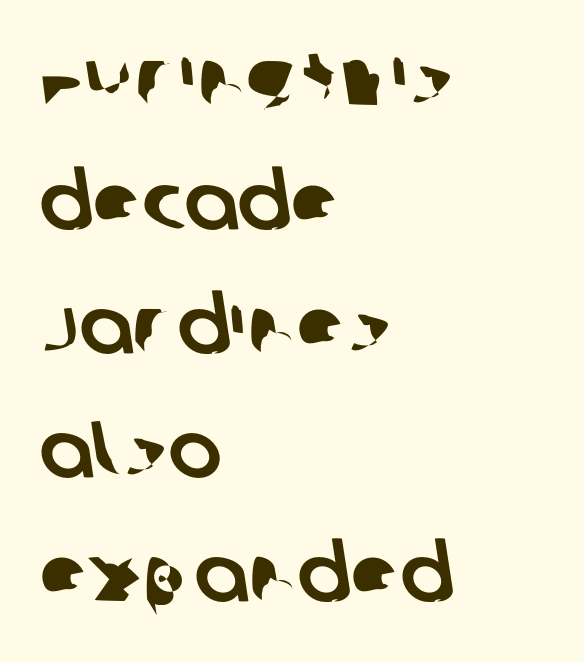
The image shows 80 px sans-serif type; set left-aligned, normal line spacing (1.55x), normal letter spacing, not underlined; low stroke contrast and a large x-height.
